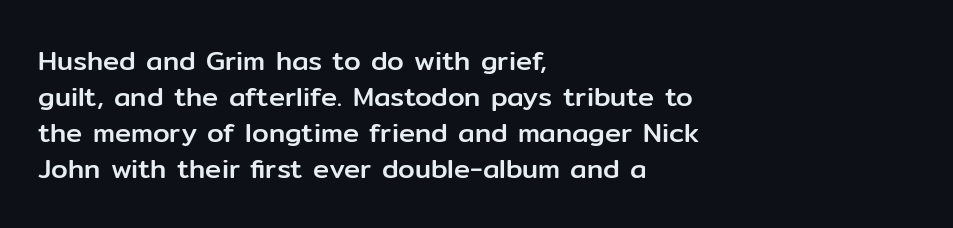
Vertically, the passage feels balanced, rows spaced as you'd expect. The face used here is rendered with its standard letterfit. The words here are not underlined. Posture: straight, roman, zero tilt.
